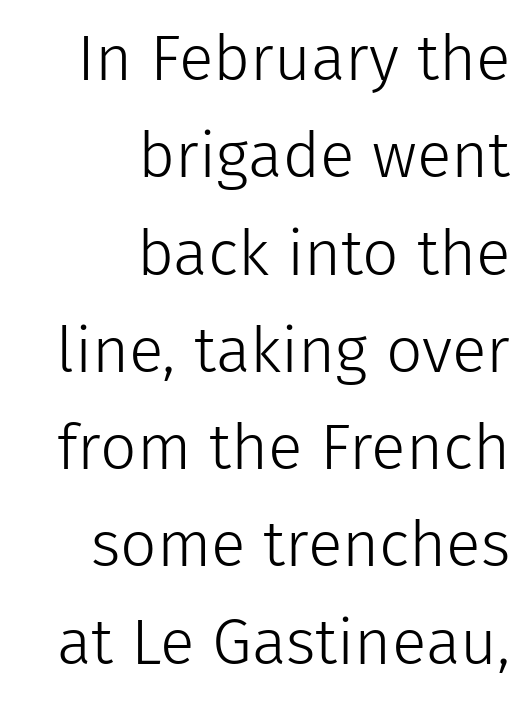
Compared with typical paragraphs, the rows here are spaced about the same. Reading down the block, your eye finds every line finishing at a fixed right position. Rule under the text: the space is simply empty. Heft: none added — not bold.
